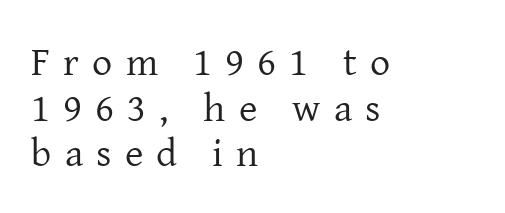
The image shows 40 px regular-weight serif type, upright; set left-aligned, tight line spacing (1.14x), unusually wide letter spacing (+0.33 em), not underlined; low stroke contrast and a medium x-height.
